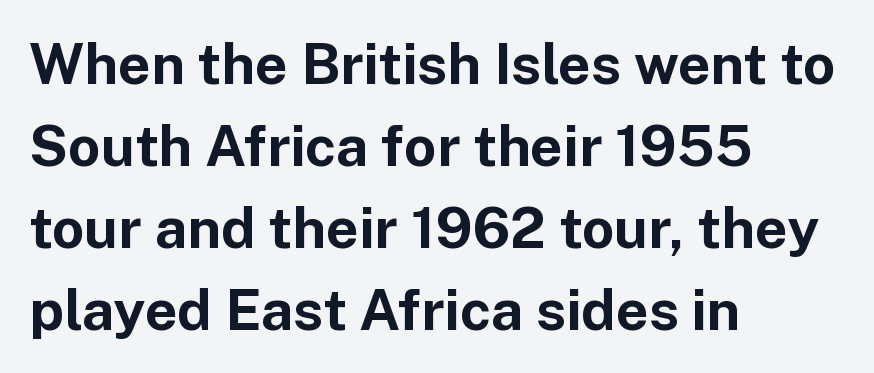
Every stem runs plumb, perpendicular to the baseline. Is the block centered? No — it sits flush against the left margin. Looks like regular typesetting: each glyph gets only the width it needs. The font is running at its bold setting.
